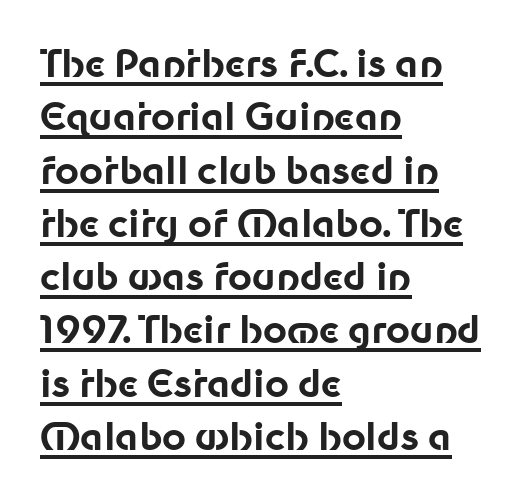
Q: Is the text bold? A: Yes.
Q: Is the text italic (slanted)? A: No, it is upright.
Q: Is the typeface a serif or a sans-serif typeface? A: Sans-serif.
Q: Is the text underlined? A: Yes.
Q: How is the paragraph aligned? A: Left-aligned.
Q: Is the spacing between letters normal or unusually wide? A: Normal.
Q: Is the spacing between lines tight, normal or loose? A: Normal.
Q: Width (condensed, normal, or wide)? A: Normal.
Q: Stroke contrast? A: Low.
Q: x-height? A: Medium.
Q: Monospaced? A: No.
